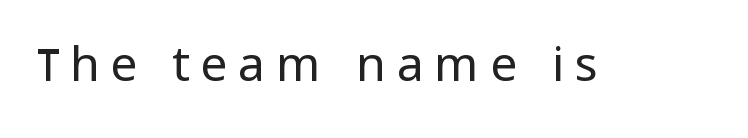
The image shows 48 px regular-weight sans-serif type, upright; set unusually wide letter spacing (+0.23 em), not underlined; low stroke contrast and a medium x-height.
